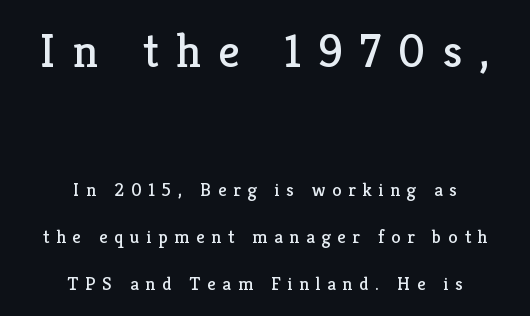
The image shows 48 px regular-weight serif type, upright; set centered, loose line spacing (2.47x), unusually wide letter spacing (+0.35 em), not underlined; the first (top) block is 2.53x larger; low stroke contrast and a medium x-height.
